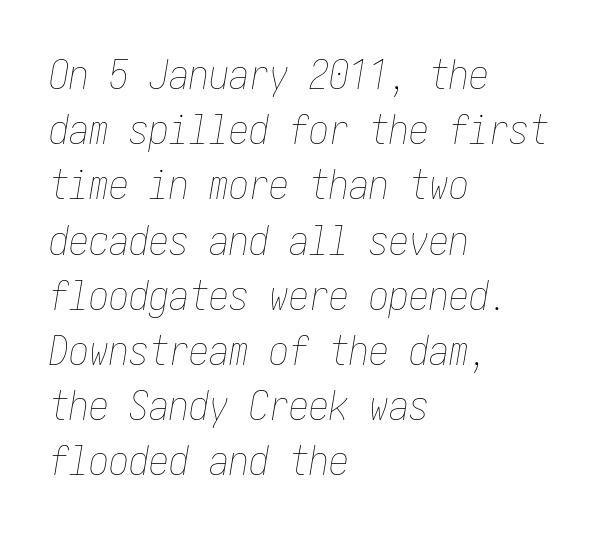
The image shows 40 px thin, condensed type, italic (leaning right); set left-aligned, normal line spacing (1.38x), normal letter spacing, not underlined; low stroke contrast and a medium x-height.
